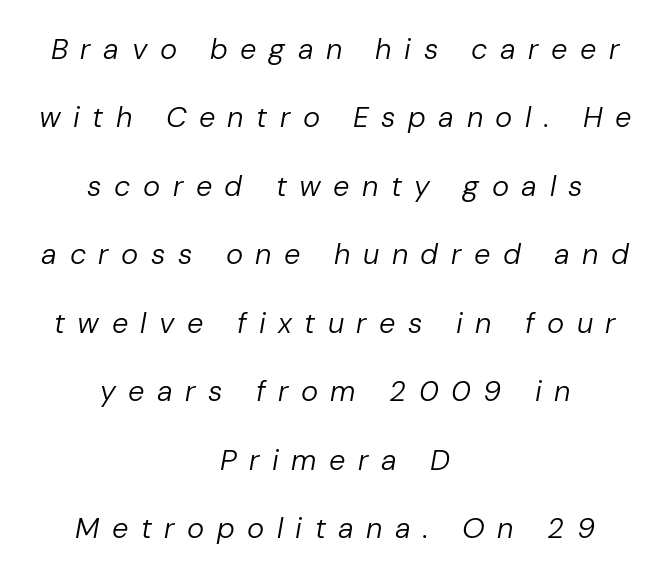
Q: Is the text bold? A: No.
Q: Is the text italic (slanted)? A: Yes, it leans right by about 10 degrees.
Q: Is the text underlined? A: No.
Q: How is the paragraph aligned? A: Centered.
Q: Is the spacing between letters normal or unusually wide? A: Unusually wide.
Q: Is the spacing between lines tight, normal or loose? A: Loose.
Q: Width (condensed, normal, or wide)? A: Normal.
Q: Stroke contrast? A: Low.
Q: x-height? A: Medium.
Q: Monospaced? A: No.
